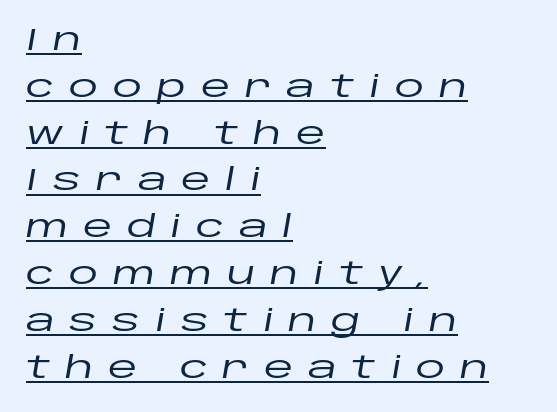
Whoever set this chose a conventional vertical rhythm. Looks like regular typesetting: each glyph gets only the width it needs. Left-aligned paragraph, ragged on the right. Like a heading marked for emphasis, these lines bear an underscore. The face used here has a pronounced slope to its letters.
